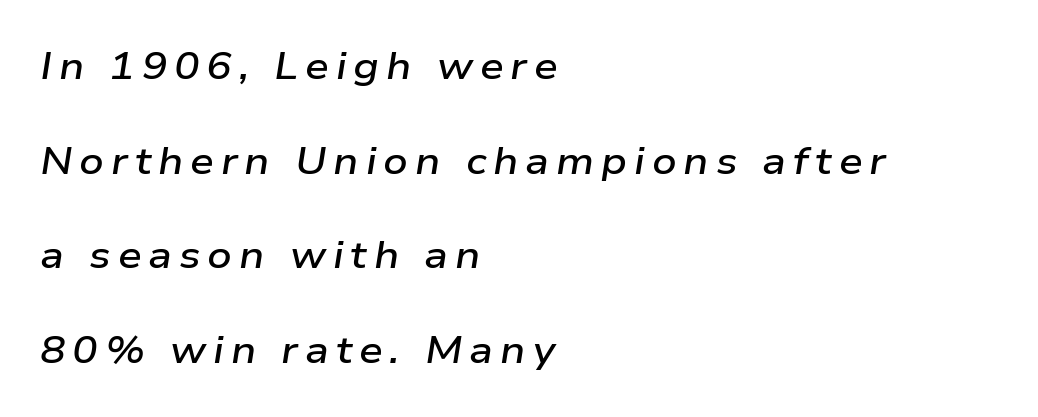
Q: Is the text bold? A: Semi-bold.
Q: Is the text italic (slanted)? A: Yes, it leans right by about 9 degrees.
Q: Is the text underlined? A: No.
Q: How is the paragraph aligned? A: Left-aligned.
Q: Is the spacing between lines tight, normal or loose? A: Loose.
Q: Width (condensed, normal, or wide)? A: Wide.
Q: Stroke contrast? A: Low.
Q: x-height? A: Medium.
Q: Monospaced? A: No.
